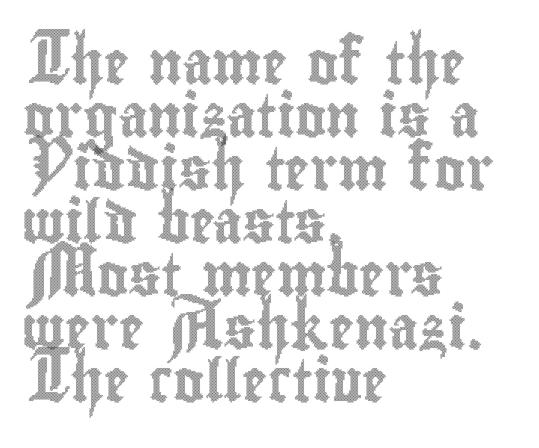
The image shows 42 px condensed type, upright; set left-aligned, normal line spacing (1.26x), normal letter spacing, not underlined; a small x-height.
